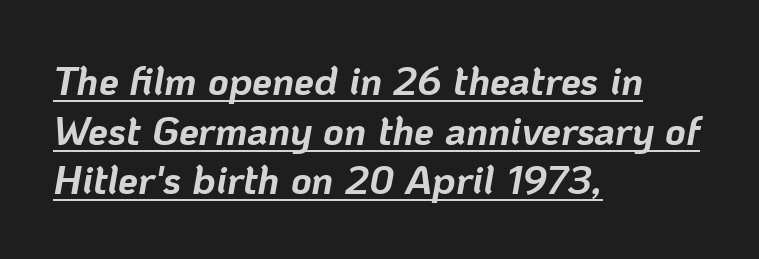
Plenty of ink on the page — the face is bold. The letters are slanted; this is an italic face. The letters sit at their default tracking, neither squeezed nor spread. Caption: lettering with a line underneath.
